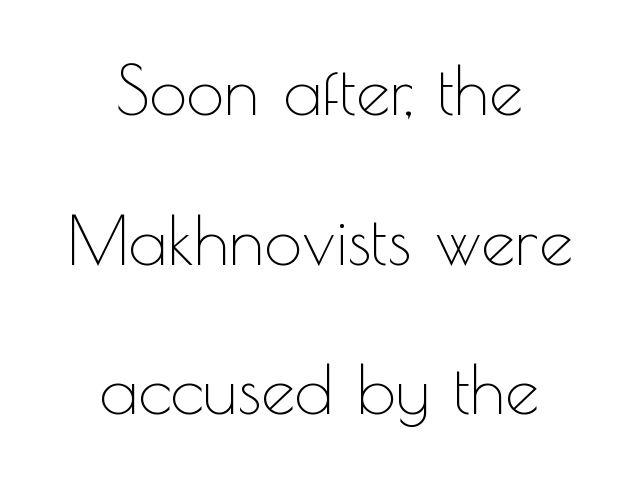
The image shows 68 px thin sans-serif type, upright; set centered, loose line spacing (2.2x), normal letter spacing, not underlined; a small x-height.
